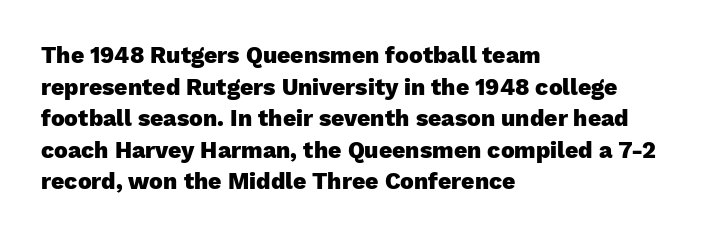
The image shows 23 px bold type, upright; set left-aligned, normal line spacing (1.37x), normal letter spacing, not underlined.
